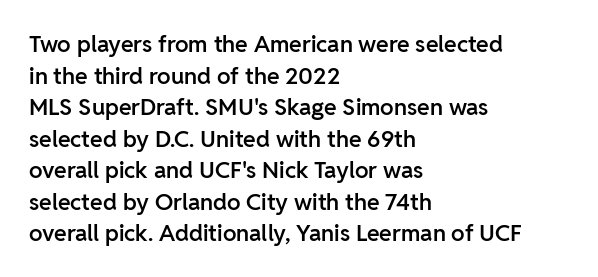
The image shows 23 px text type, upright; set left-aligned, normal line spacing (1.37x), normal letter spacing, not underlined.
